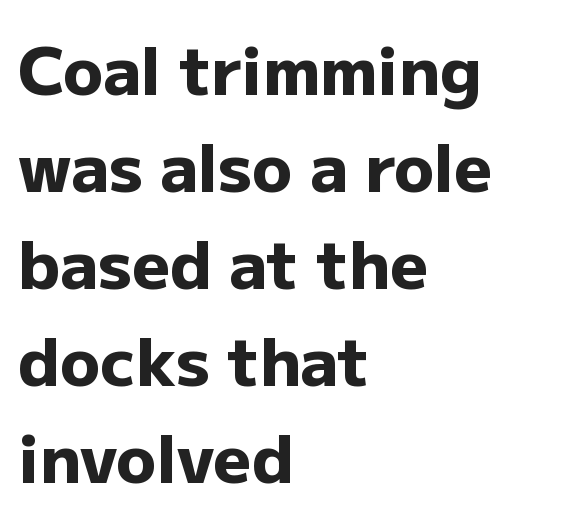
The leading is moderate, giving the passage an even texture. Quick note: not italic, upright. Observe the absence of serifs on each vertical stroke in this sample. The passage shown is typed in a proportional face where columns would drift.
